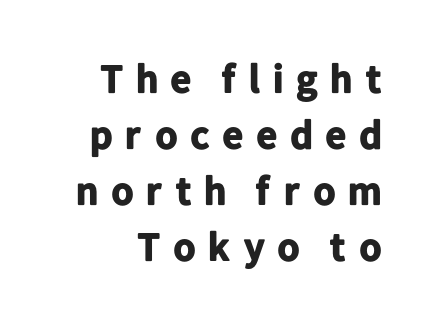
Q: Is the text bold? A: Yes.
Q: Is the text italic (slanted)? A: No, it is upright.
Q: Is the typeface a serif or a sans-serif typeface? A: Sans-serif.
Q: Is the text underlined? A: No.
Q: Is the spacing between letters normal or unusually wide? A: Unusually wide.
Q: Is the spacing between lines tight, normal or loose? A: Normal.
Q: Width (condensed, normal, or wide)? A: Normal.
Q: Stroke contrast? A: Low.
Q: x-height? A: Medium.
Q: Monospaced? A: No.
